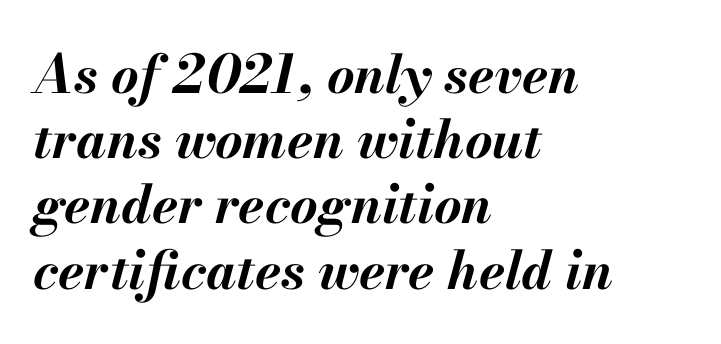
The image shows 53 px bold type, italic (leaning right); set left-aligned, line spacing 1.23x, normal letter spacing, not underlined; medium stroke contrast and a small x-height.
